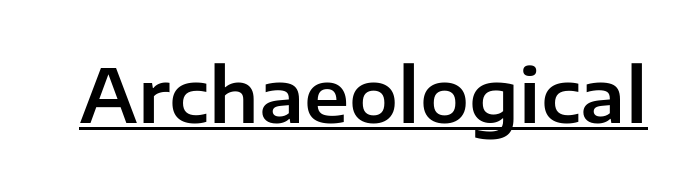
Q: Is the text italic (slanted)? A: No, it is upright.
Q: Is the typeface a serif or a sans-serif typeface? A: Sans-serif.
Q: Is the text underlined? A: Yes.
Q: Is the spacing between letters normal or unusually wide? A: Normal.
Q: Width (condensed, normal, or wide)? A: Normal.
Q: Stroke contrast? A: Low.
Q: x-height? A: Medium.
Q: Monospaced? A: No.
